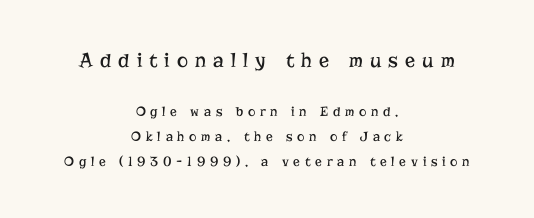
{"italic": "no", "bold": "no", "underline": "no", "align": "center", "line_spacing_ratio": 1.8, "letter_spacing": "wide", "letter_spacing_em": 0.34, "larger_block": "first", "size_ratio": 1.5, "glyph_px": 21}
